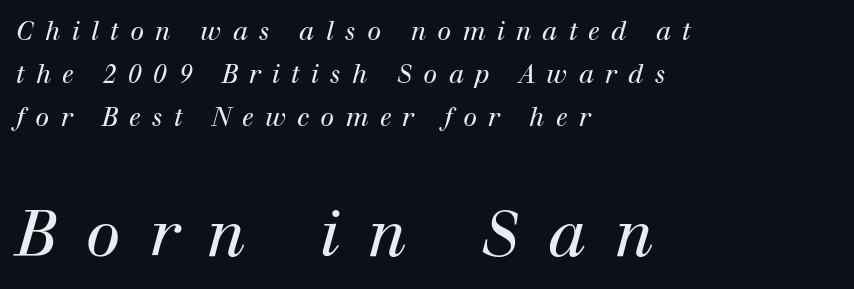
Q: Is the text bold? A: No.
Q: Is the text italic (slanted)? A: Yes, it leans right by about 12 degrees.
Q: Is the typeface a serif or a sans-serif typeface? A: Serif.
Q: Is the text underlined? A: No.
Q: How is the paragraph aligned? A: Left-aligned.
Q: Is the spacing between letters normal or unusually wide? A: Unusually wide.
Q: Which block of text is set in a larger size, the first (top) or the second (bottom)? A: The second (bottom) one.
Q: Width (condensed, normal, or wide)? A: Normal.
Q: Stroke contrast? A: High.
Q: x-height? A: Medium.
Q: Monospaced? A: No.
